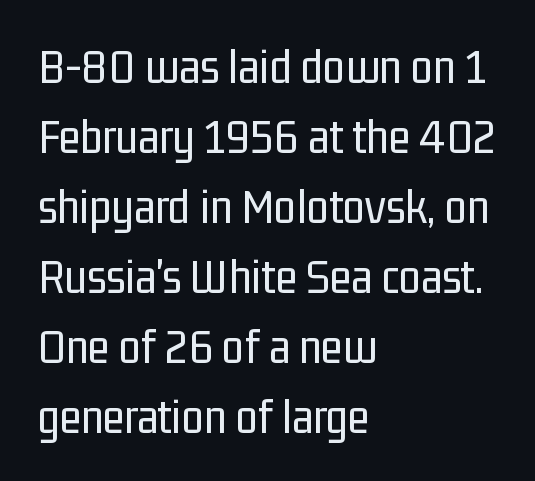
Q: Is the text bold? A: No.
Q: Is the text italic (slanted)? A: No, it is upright.
Q: Is the typeface a serif or a sans-serif typeface? A: Sans-serif.
Q: Is the text underlined? A: No.
Q: How is the paragraph aligned? A: Left-aligned.
Q: Is the spacing between letters normal or unusually wide? A: Normal.
Q: Is the spacing between lines tight, normal or loose? A: Normal.
Q: Width (condensed, normal, or wide)? A: Condensed.
Q: Stroke contrast? A: Low.
Q: x-height? A: Medium.
Q: Monospaced? A: No.
